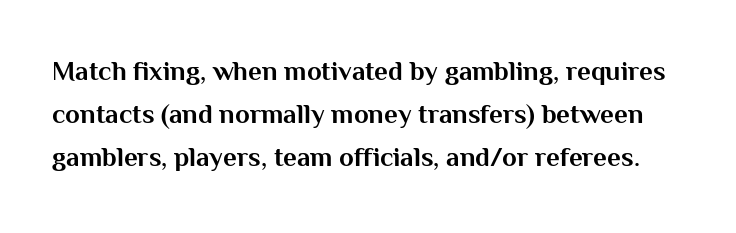
{"italic": "no", "bold": "yes", "underline": "no", "line_spacing": "normal", "line_spacing_ratio": 1.59, "letter_spacing": "normal", "letter_spacing_em": 0.0, "glyph_px": 27}
